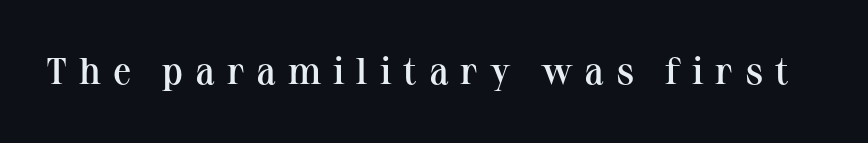
The image shows 37 px semibold serif type, upright; set unusually wide letter spacing (+0.32 em), not underlined; medium stroke contrast and a medium x-height.
